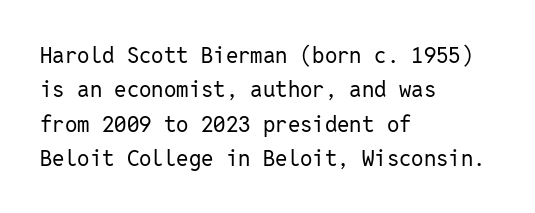
{"italic": "no", "bold": "no", "underline": "no", "align": "left", "line_spacing": "normal", "line_spacing_ratio": 1.56, "letter_spacing": "normal", "letter_spacing_em": 0.0, "glyph_px": 22}
